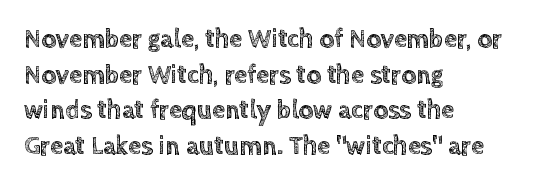
Compared with a centered layout, this one pins lines to the left instead. These lines were composed using upright roman letters. The type is set solid horizontally, with unmodified tracking. Vertical spacing — default. A bare baseline throughout the passage.
